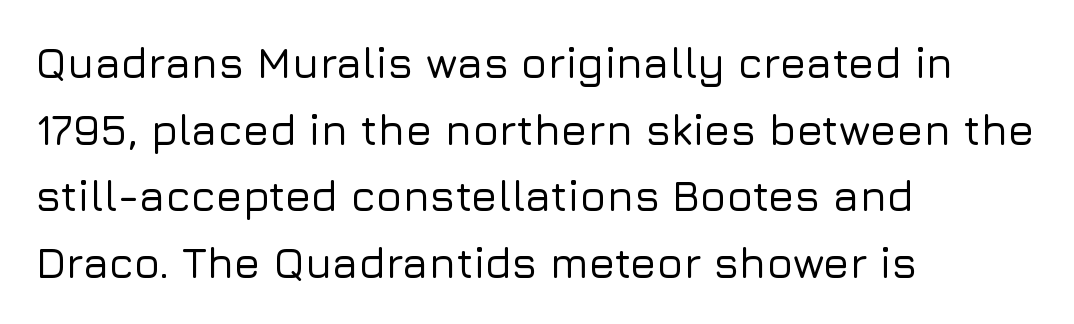
The image shows 43 px sans-serif type, upright; set left-aligned, normal line spacing (1.55x), normal letter spacing, not underlined; low stroke contrast and a medium x-height.
